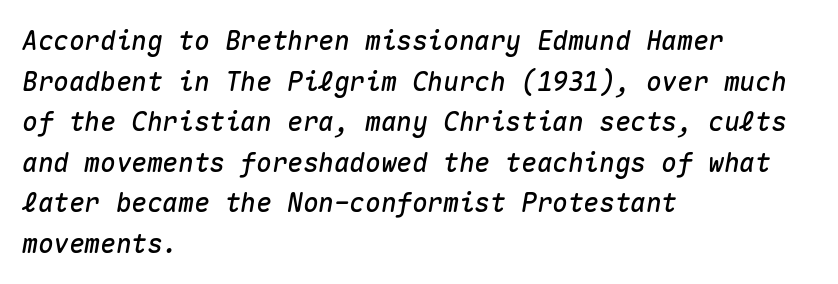
Every character sits at an angle, as italics do. You could call the tracking neutral — neither tight nor loose. Honestly, there is no underline to notice here at all. Horizontally, the lines are justified to the leading edge only. If you measured baseline to baseline, you'd find a middling distance.
